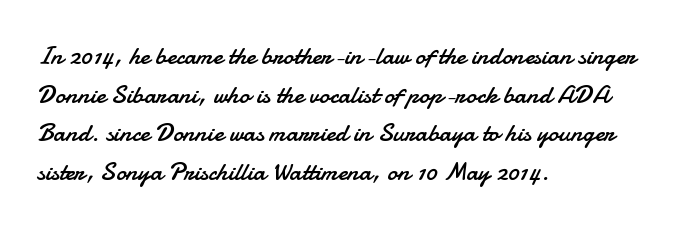
{"bold": "no", "underline": "no", "align": "left", "line_spacing": "normal", "line_spacing_ratio": 1.49, "letter_spacing": "normal", "letter_spacing_em": 0.0, "glyph_px": 26}
